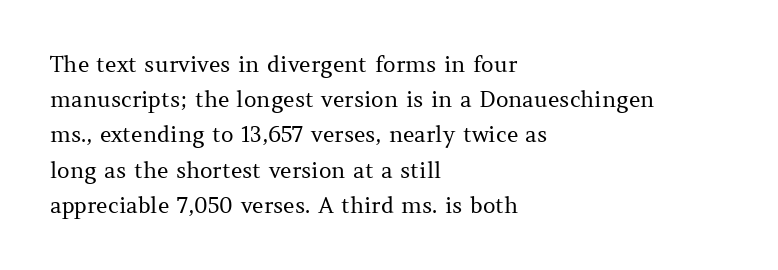
A quiet, ordinary-to-light weight characterises the typeface. Default kerning and tracking; the words read as compact shapes. These lines stack with their left ends in a neat column. The leading is moderate, giving the passage an even texture.
